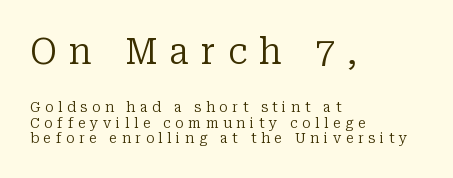
The image shows 36 px regular-weight serif type, upright; set left-aligned, tight line spacing (1.12x), unusually wide letter spacing (+0.33 em), not underlined; the first (top) block is 2.57x larger; low stroke contrast and a medium x-height.
